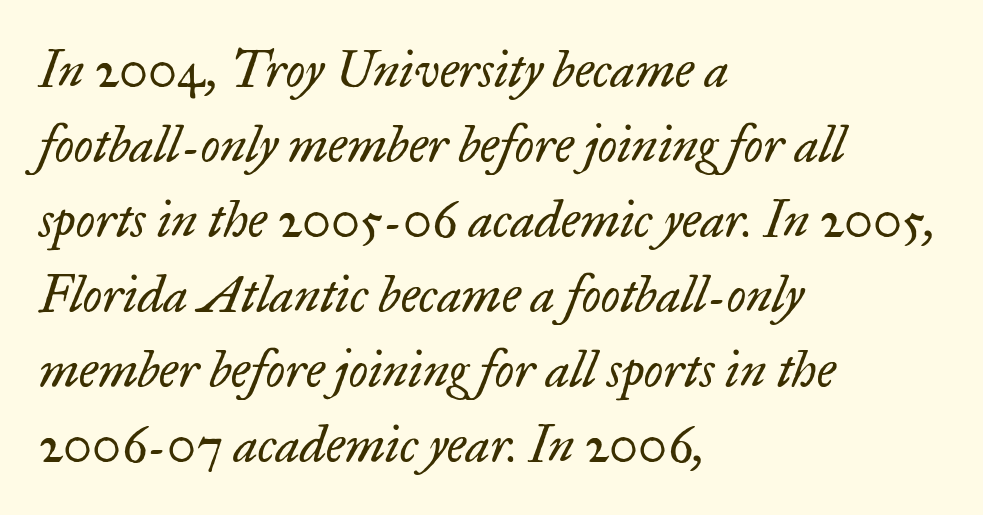
Emphasis-style slanted type is in use. Check where the strokes stop: tiny serifs finish them off. Each new line begins a customary step beneath the previous one. This rendering features lettering with no underline.
